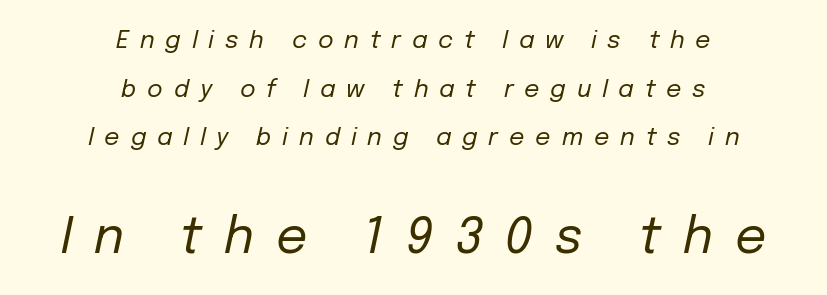
Q: Is the text bold? A: No.
Q: Is the text italic (slanted)? A: Yes, it leans right by about 12 degrees.
Q: Is the text underlined? A: No.
Q: How is the paragraph aligned? A: Centered.
Q: Is the spacing between letters normal or unusually wide? A: Unusually wide.
Q: Is the spacing between lines tight, normal or loose? A: Loose.
Q: Which block of text is set in a larger size, the first (top) or the second (bottom)? A: The second (bottom) one.
Q: Width (condensed, normal, or wide)? A: Normal.
Q: Stroke contrast? A: Low.
Q: x-height? A: Medium.
Q: Monospaced? A: No.
